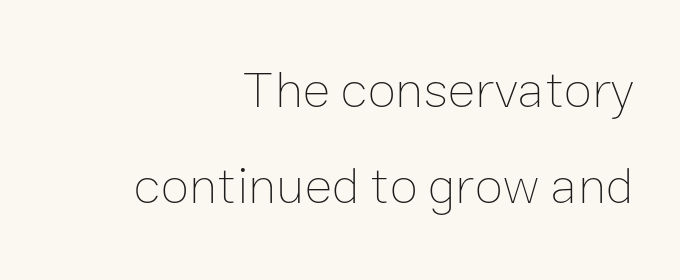
Q: Is the text bold? A: No.
Q: Is the text italic (slanted)? A: No, it is upright.
Q: Is the text underlined? A: No.
Q: How is the paragraph aligned? A: Right-aligned.
Q: Is the spacing between letters normal or unusually wide? A: Normal.
Q: Width (condensed, normal, or wide)? A: Normal.
Q: Stroke contrast? A: Low.
Q: x-height? A: Medium.
Q: Monospaced? A: No.
